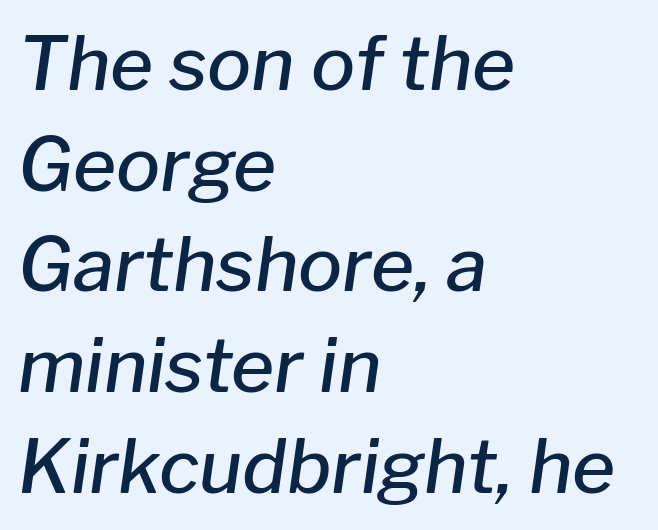
The image shows 74 px semibold type, italic (leaning right); set left-aligned, normal line spacing (1.36x), normal letter spacing, not underlined; low stroke contrast and a medium x-height.
